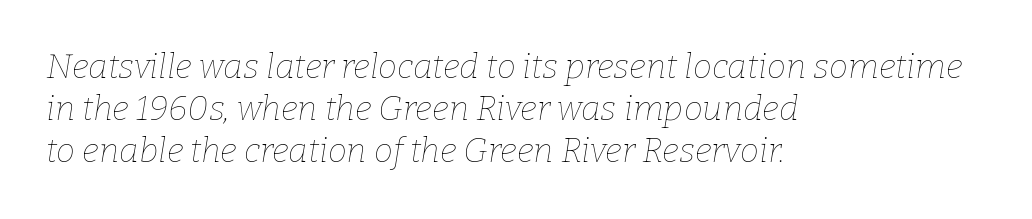
Q: Is the text bold? A: No.
Q: Is the text italic (slanted)? A: Yes, it leans right by about 9 degrees.
Q: Is the text underlined? A: No.
Q: How is the paragraph aligned? A: Left-aligned.
Q: Is the spacing between letters normal or unusually wide? A: Normal.
Q: Width (condensed, normal, or wide)? A: Normal.
Q: Stroke contrast? A: Low.
Q: x-height? A: Medium.
Q: Monospaced? A: No.
